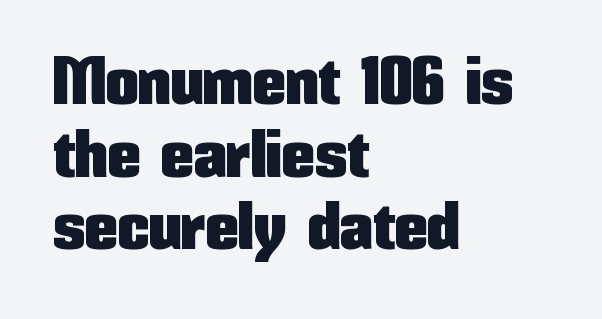
The image shows 66 px condensed sans-serif type, upright; set left-aligned, tight line spacing (1.1x), normal letter spacing, not underlined; low stroke contrast and a medium x-height.
